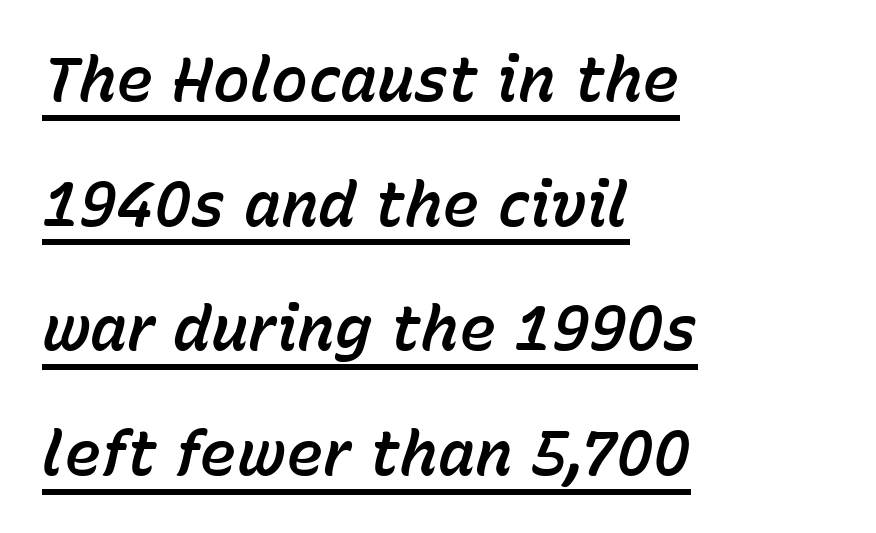
Rendered with sloped, italic letterforms. These lines are rendered in a variable-pitch font. Compared with typical paragraphs, the rows here are farther apart. Glyph-to-glyph distance matches everyday printed text. The typesetter chose a ragged-right arrangement here. Students, observe the line beneath the letters — that is underlining.
